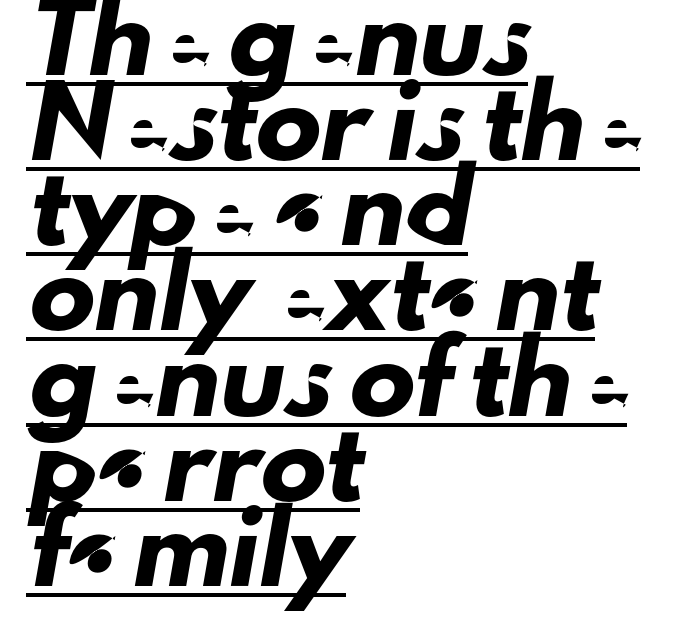
Is there an underline? Yes — a line sits under the letters. In terms of leading, this rendering sits right in the middle. Casual observation: everything's shoved over to the left. In terms of letterform style, serifs are entirely absent. Note the varied advance widths — an 'i' is clearly narrower than an 'm'. Tracking here is standard; glyphs follow each other at the usual distance.
